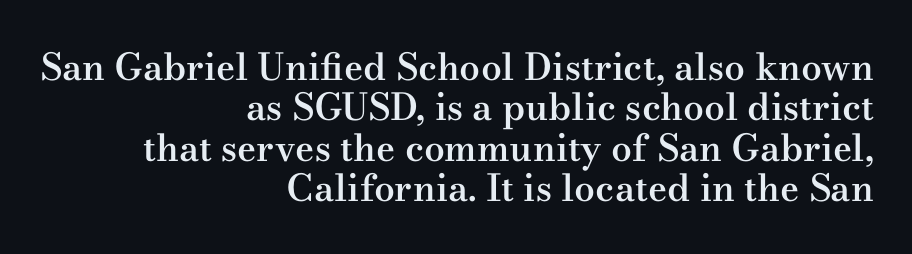
The image shows 37 px semibold, wide serif type, upright; set right-aligned, tight line spacing (1.09x), normal letter spacing, not underlined; medium stroke contrast and a small x-height.
